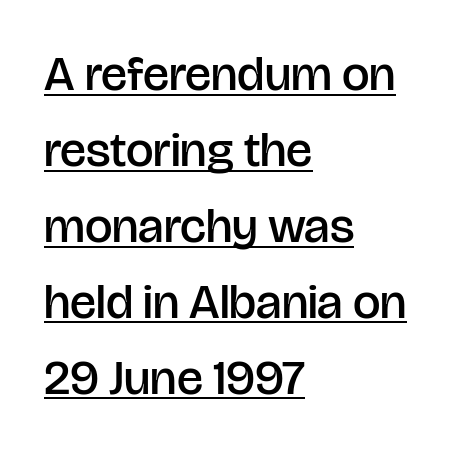
{"serif": "no", "italic": "no", "bold": "semi", "weight": "semibold", "width": "normal", "stroke_contrast": "low", "x_height": "large", "monospaced": "no", "underline": "yes", "align": "left", "line_spacing": "normal", "line_spacing_ratio": 1.55, "letter_spacing": "normal", "letter_spacing_em": 0.0, "glyph_px": 49}
